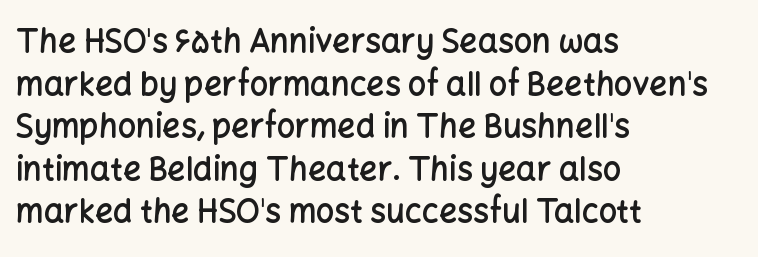
{"serif": "no", "italic": "no", "bold": "semi", "weight": "semibold", "width": "normal", "stroke_contrast": "low", "x_height": "medium", "monospaced": "no", "underline": "no", "align": "left", "line_spacing": "normal", "line_spacing_ratio": 1.33, "letter_spacing": "normal", "letter_spacing_em": 0.0, "glyph_px": 32}
